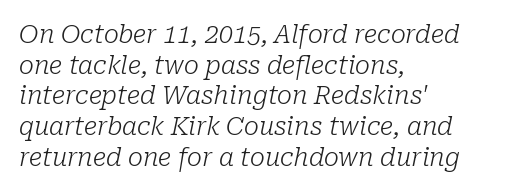
The image shows 25 px text type, italic (leaning right); set left-aligned, line spacing 1.23x, normal letter spacing, not underlined.
